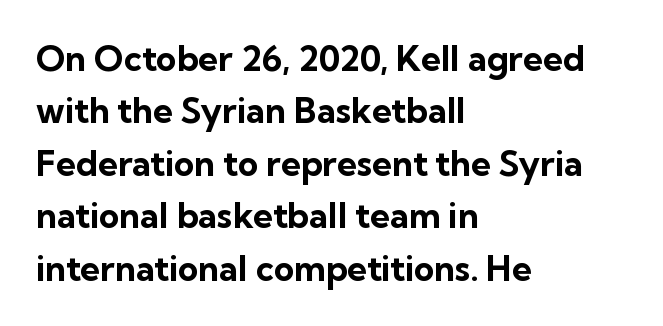
{"serif": "no", "italic": "no", "bold": "yes", "weight": "bold", "width": "normal", "stroke_contrast": "low", "x_height": "medium", "monospaced": "no", "underline": "no", "align": "left", "line_spacing": "normal", "line_spacing_ratio": 1.5, "letter_spacing": "normal", "letter_spacing_em": 0.0, "glyph_px": 35}
